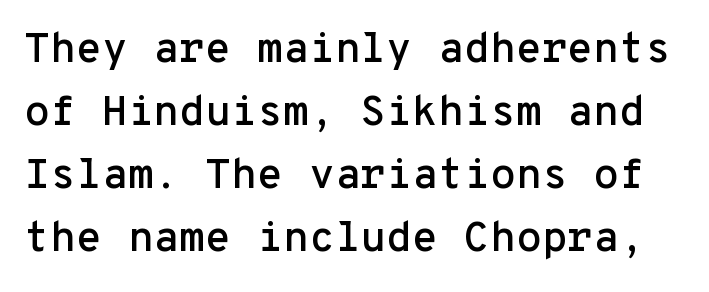
{"serif": "no", "italic": "no", "width": "normal", "stroke_contrast": "low", "x_height": "medium", "monospaced": "yes", "underline": "no", "line_spacing": "normal", "line_spacing_ratio": 1.5, "letter_spacing": "normal", "letter_spacing_em": 0.0, "glyph_px": 42}
